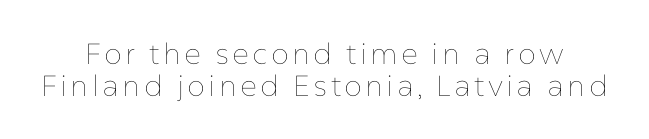
The rendering uses natural spacing where letterforms have individual widths. Lines of text with bare space underneath. Rendered with straight, roman letterforms. If you measured baseline to baseline, you'd find a short distance.
